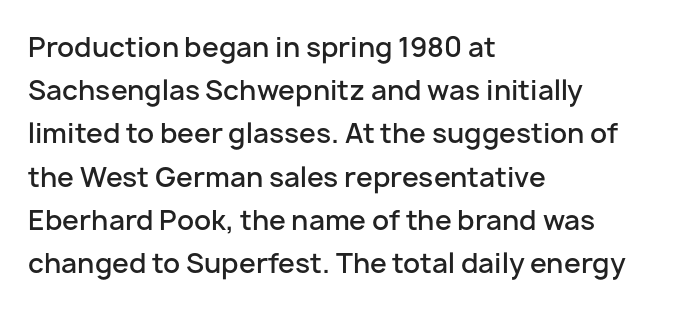
Q: Is the text bold? A: Semi-bold.
Q: Is the text italic (slanted)? A: No, it is upright.
Q: Is the text underlined? A: No.
Q: How is the paragraph aligned? A: Left-aligned.
Q: Is the spacing between letters normal or unusually wide? A: Normal.
Q: Is the spacing between lines tight, normal or loose? A: Normal.
